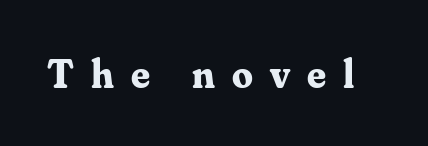
Plenty of ink on the page — the face is bold. Each row of text sits above clean, open space. In terms of letterform style, serifs are clearly present. Do the characters align in a grid? No, the font is proportional. Is there any slant? The stems are plumb. This sample uses expanded letter spacing, leaving extra air between glyphs.
